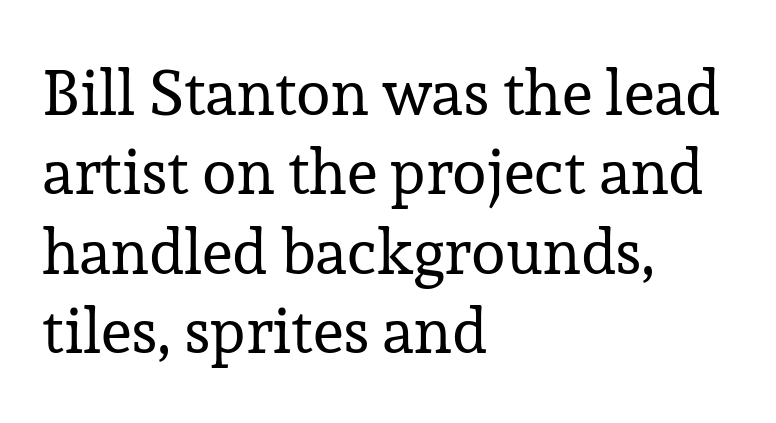
The face used here is rendered with its standard letterfit. These lines are rendered in a variable-pitch font. A light-to-regular cut is what we see here. Little horizontal feet cap the strokes, marking this as serif type. Tall strokes in this sample are plumb rather than angled. Compared with a centered layout, this one pins lines to the left instead.
